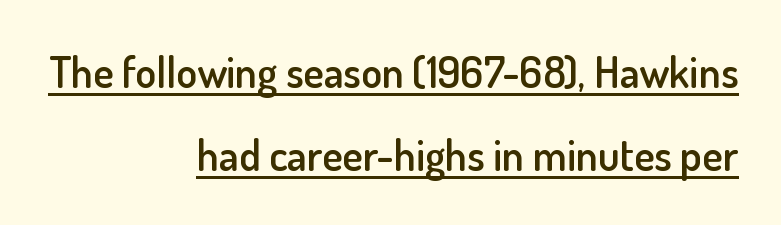
The image shows 43 px semibold sans-serif type, upright; set right-aligned, loose line spacing (1.93x), normal letter spacing, underlined; low stroke contrast and a small x-height.
